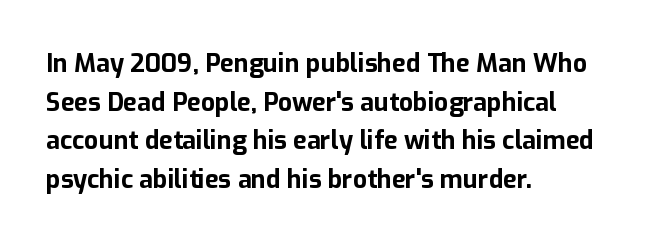
The image shows 25 px bold type, upright; set left-aligned, normal line spacing (1.55x), normal letter spacing, not underlined.
